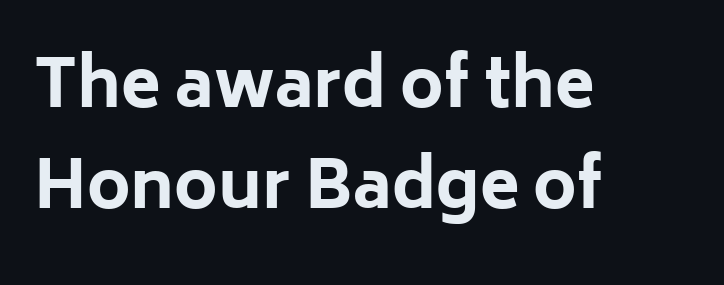
The image shows 65 px bold sans-serif type, upright; set left-aligned, normal line spacing (1.55x), normal letter spacing, not underlined; low stroke contrast and a medium x-height.
